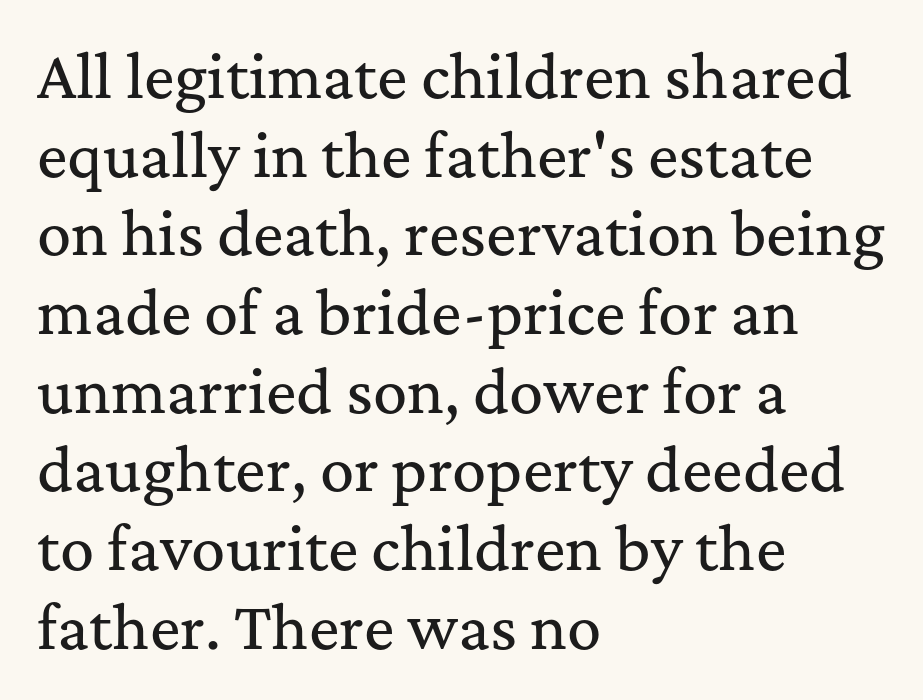
{"serif": "yes", "italic": "no", "width": "normal", "stroke_contrast": "medium", "x_height": "medium", "monospaced": "no", "underline": "no", "align": "left", "line_spacing": "normal", "line_spacing_ratio": 1.38, "letter_spacing": "normal", "letter_spacing_em": 0.0, "glyph_px": 57}
